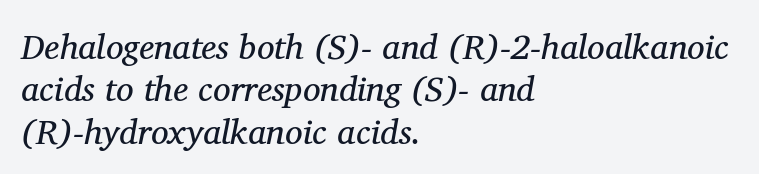
The image shows 35 px regular-weight serif type, italic (leaning right); set left-aligned, line spacing 1.21x, normal letter spacing, not underlined; medium stroke contrast and a medium x-height.
